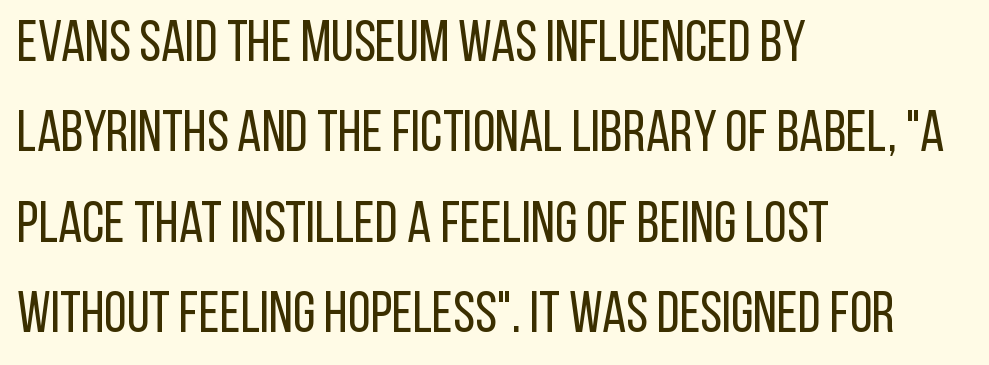
{"serif": "no", "italic": "no", "bold": "no", "weight": "regular", "width": "condensed", "stroke_contrast": "low", "x_height": "large", "monospaced": "no", "underline": "no", "align": "left", "line_spacing": "normal", "line_spacing_ratio": 1.56, "letter_spacing": "normal", "letter_spacing_em": 0.0, "glyph_px": 58}
